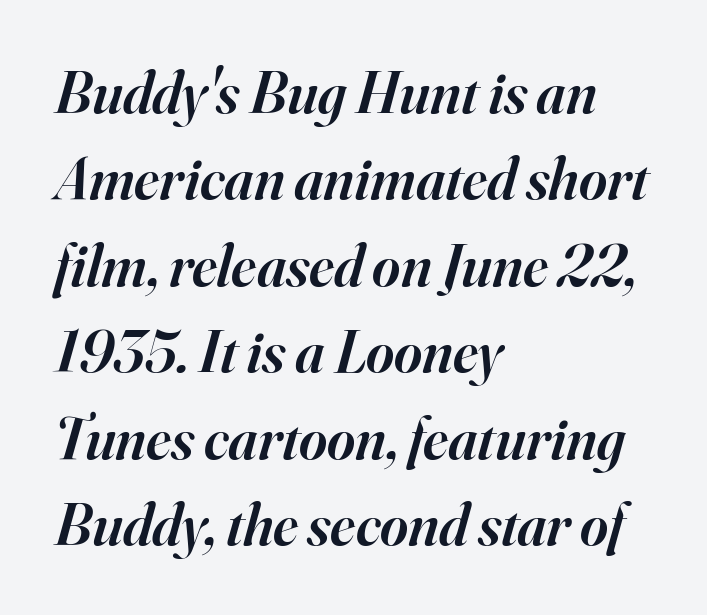
Q: Is the text bold? A: Semi-bold.
Q: Is the text italic (slanted)? A: Yes, it leans right by about 16 degrees.
Q: Is the typeface a serif or a sans-serif typeface? A: Serif.
Q: Is the text underlined? A: No.
Q: How is the paragraph aligned? A: Left-aligned.
Q: Is the spacing between letters normal or unusually wide? A: Normal.
Q: Is the spacing between lines tight, normal or loose? A: Normal.
Q: Width (condensed, normal, or wide)? A: Normal.
Q: Stroke contrast? A: High.
Q: x-height? A: Small.
Q: Monospaced? A: No.
